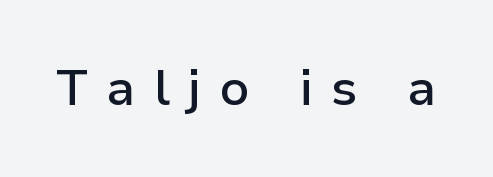
Words float on clear page, feet unadorned. Unlike italic type, these characters show no tilt at all. These lines have a slow, spaced-out rhythm from letter to letter. Is this a sans? Yes — the strokes have no serifs. I'd describe the lettering as semibold — firm but not a full bold.
